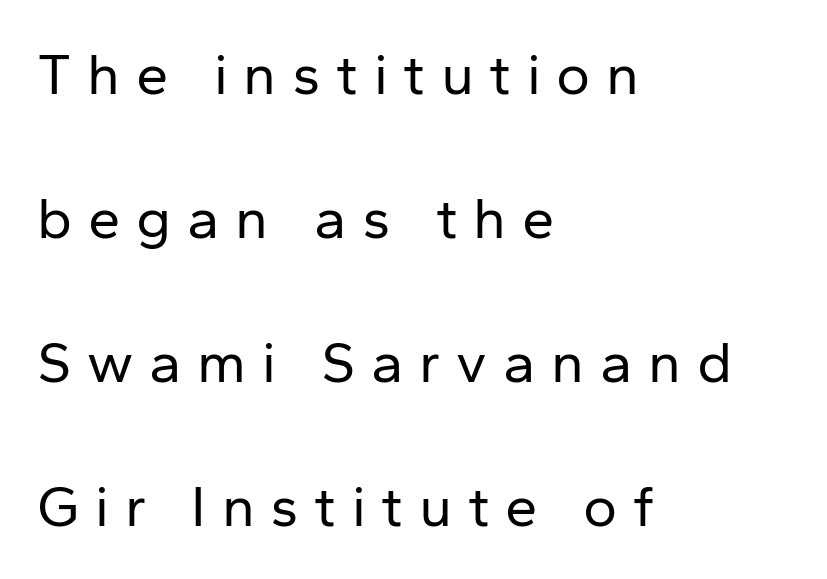
{"serif": "no", "italic": "no", "bold": "no", "weight": "regular", "width": "normal", "stroke_contrast": "low", "x_height": "medium", "monospaced": "no", "underline": "no", "align": "left", "line_spacing": "loose", "line_spacing_ratio": 2.48, "letter_spacing": "wide", "letter_spacing_em": 0.27, "glyph_px": 58}
